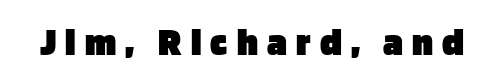
Q: Is the text bold? A: Yes.
Q: Is the text italic (slanted)? A: No, it is upright.
Q: Is the typeface a serif or a sans-serif typeface? A: Sans-serif.
Q: Is the text underlined? A: No.
Q: Is the spacing between letters normal or unusually wide? A: Unusually wide.
Q: Width (condensed, normal, or wide)? A: Normal.
Q: Stroke contrast? A: Low.
Q: x-height? A: Large.
Q: Monospaced? A: No.
